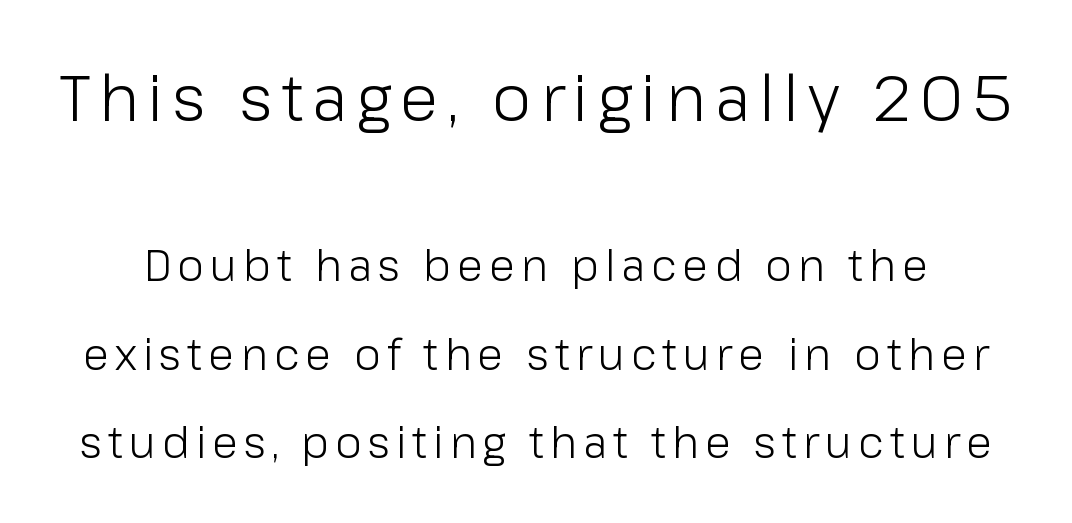
Q: Is the text bold? A: No.
Q: Is the text italic (slanted)? A: No, it is upright.
Q: Is the typeface a serif or a sans-serif typeface? A: Sans-serif.
Q: Is the text underlined? A: No.
Q: Is the spacing between lines tight, normal or loose? A: Loose.
Q: Which block of text is set in a larger size, the first (top) or the second (bottom)? A: The first (top) one.
Q: Width (condensed, normal, or wide)? A: Normal.
Q: Stroke contrast? A: Low.
Q: x-height? A: Medium.
Q: Monospaced? A: No.
